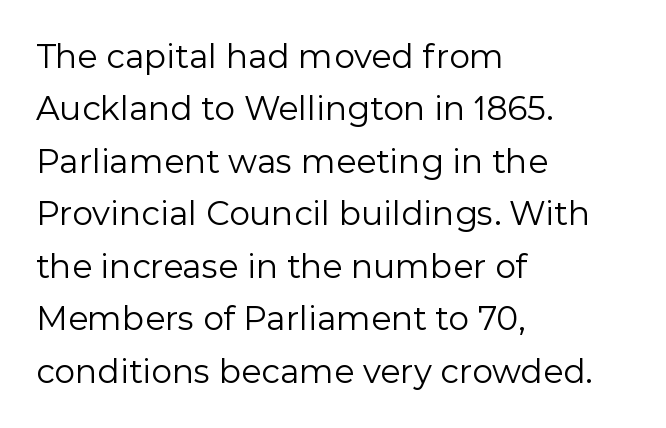
This sample is left-justified, so line endings fall wherever the words run out. The face used here is rendered with its standard letterfit. Unmarked baselines from the first word to the last. Posture: vertical. This block has exactly the height ordinary leading produces.
